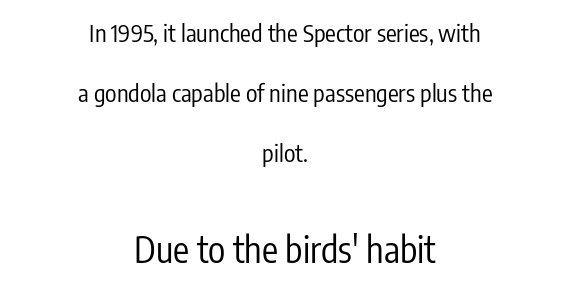
The image shows 36 px regular-weight, condensed sans-serif type, upright; set centered, loose line spacing (2.49x), normal letter spacing, not underlined; the second (bottom) block is 1.5x larger; low stroke contrast and a medium x-height.
